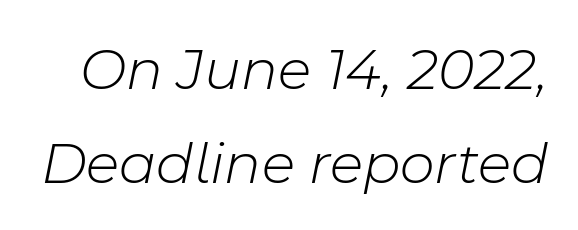
This block has exactly the height ordinary leading produces. The cut favours lightness, reaching ordinary text weight at its darkest. Type without underlining. Inter-character spacing is left at the font's built-in metrics. Here the designer chose a conventional face with non-uniform glyph widths.
